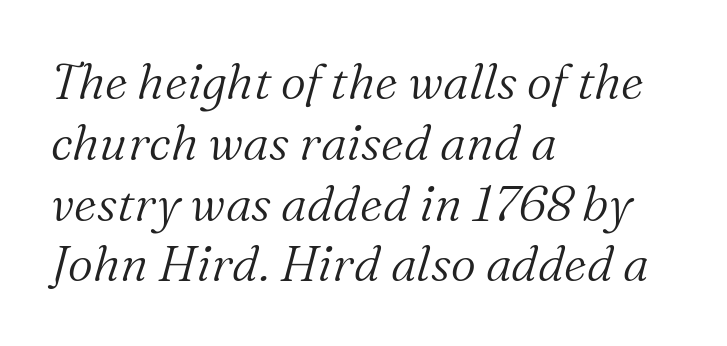
A typesetter would call this proportional, since set widths differ per character. No extra tracking has been applied to these lines. Weight: not bold — regular or lighter. This is serif lettering, the kind often seen in printed books.
